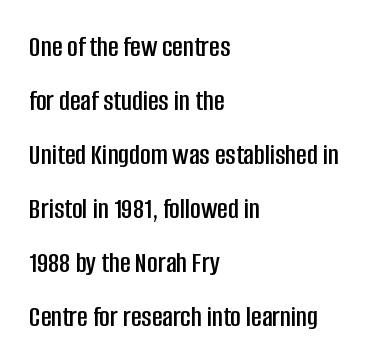
{"serif": "no", "italic": "no", "width": "condensed", "stroke_contrast": "low", "x_height": "large", "monospaced": "no", "underline": "no", "align": "left", "line_spacing_ratio": 1.86, "letter_spacing": "normal", "letter_spacing_em": 0.0, "glyph_px": 29}
